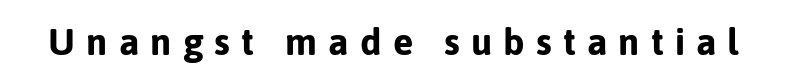
Q: Is the text bold? A: Yes.
Q: Is the text italic (slanted)? A: No, it is upright.
Q: Is the typeface a serif or a sans-serif typeface? A: Sans-serif.
Q: Is the text underlined? A: No.
Q: Is the spacing between letters normal or unusually wide? A: Unusually wide.
Q: Width (condensed, normal, or wide)? A: Normal.
Q: Stroke contrast? A: Low.
Q: x-height? A: Medium.
Q: Monospaced? A: No.
